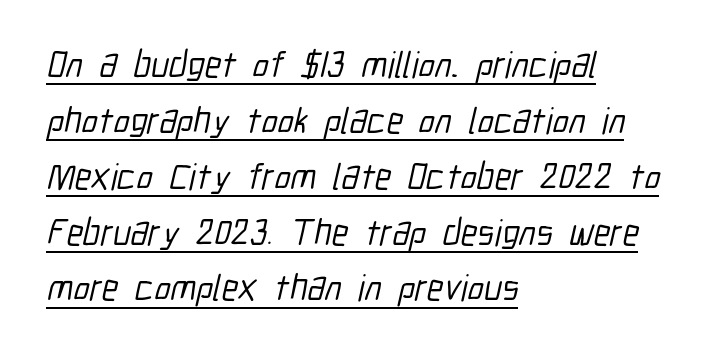
Q: Is the typeface a serif or a sans-serif typeface? A: Sans-serif.
Q: Is the text underlined? A: Yes.
Q: How is the paragraph aligned? A: Left-aligned.
Q: Is the spacing between letters normal or unusually wide? A: Normal.
Q: Is the spacing between lines tight, normal or loose? A: Normal.
Q: Width (condensed, normal, or wide)? A: Condensed.
Q: Stroke contrast? A: Low.
Q: x-height? A: Medium.
Q: Monospaced? A: No.
